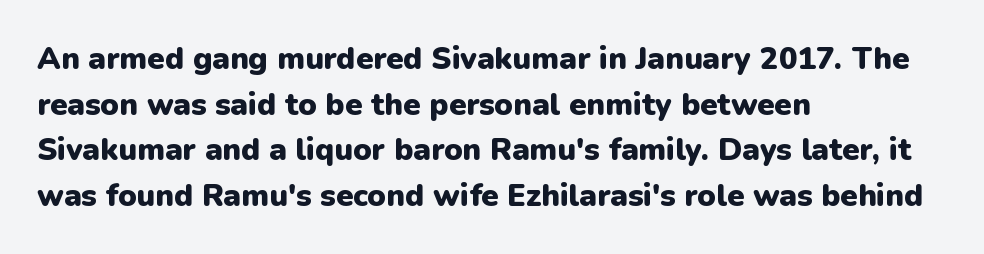
In terms of weight, the rendering is a true, heavy bold. The line texture is even and compact thanks to regular tracking. A roman cut, with each character standing at attention. Reading down the column, the eye jumps a familiar distance to each next line. In CSS terms this would be text-align: left. Here the designer chose a conventional face with non-uniform glyph widths.
